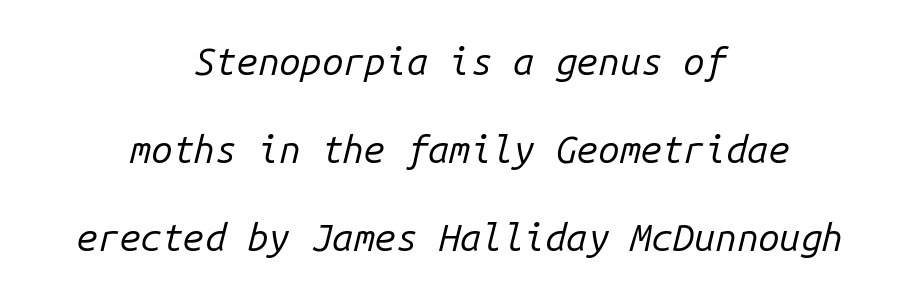
Q: Is the text bold? A: No.
Q: Is the text italic (slanted)? A: Yes, it leans right by about 14 degrees.
Q: Is the text underlined? A: No.
Q: How is the paragraph aligned? A: Centered.
Q: Is the spacing between letters normal or unusually wide? A: Normal.
Q: Is the spacing between lines tight, normal or loose? A: Loose.
Q: Width (condensed, normal, or wide)? A: Normal.
Q: Stroke contrast? A: Low.
Q: x-height? A: Medium.
Q: Monospaced? A: Yes.
